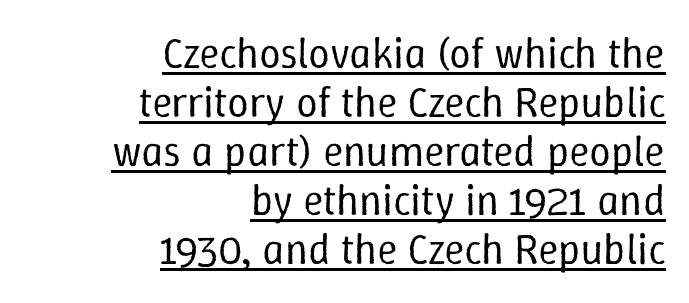
Q: Is the text bold? A: No.
Q: Is the text italic (slanted)? A: No, it is upright.
Q: Is the text underlined? A: Yes.
Q: How is the paragraph aligned? A: Right-aligned.
Q: Is the spacing between letters normal or unusually wide? A: Normal.
Q: Is the spacing between lines tight, normal or loose? A: Tight.
Q: Width (condensed, normal, or wide)? A: Normal.
Q: Stroke contrast? A: Low.
Q: x-height? A: Medium.
Q: Monospaced? A: No.
